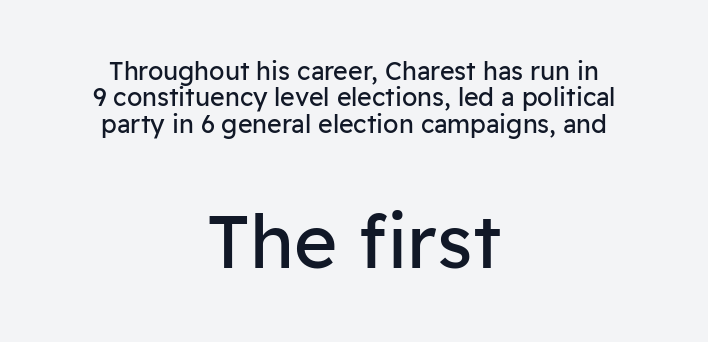
Q: Is the text bold? A: No.
Q: Is the text italic (slanted)? A: No, it is upright.
Q: Is the typeface a serif or a sans-serif typeface? A: Sans-serif.
Q: Is the text underlined? A: No.
Q: How is the paragraph aligned? A: Centered.
Q: Is the spacing between letters normal or unusually wide? A: Normal.
Q: Is the spacing between lines tight, normal or loose? A: Tight.
Q: Which block of text is set in a larger size, the first (top) or the second (bottom)? A: The second (bottom) one.
Q: Width (condensed, normal, or wide)? A: Normal.
Q: Stroke contrast? A: Low.
Q: x-height? A: Medium.
Q: Monospaced? A: No.
